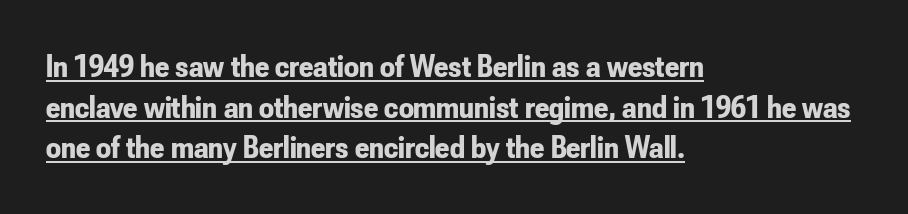
{"serif": "no", "italic": "no", "bold": "yes", "weight": "bold", "width": "condensed", "stroke_contrast": "low", "x_height": "small", "monospaced": "no", "underline": "yes", "align": "left", "line_spacing_ratio": 1.23, "letter_spacing": "normal", "letter_spacing_em": 0.0, "glyph_px": 33}
